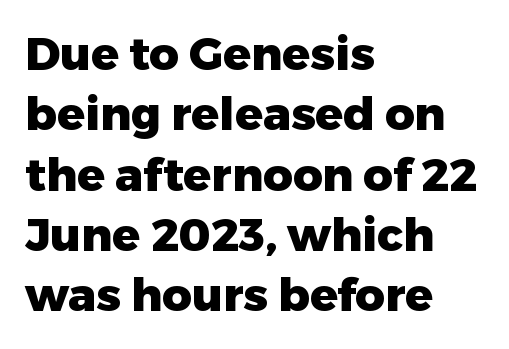
Serifs: no, the terminals of the letterforms are clean. Spacing verdict: proportional, widths tailored to each character. Visually the block forms a straight wall on the left and a jagged coastline on the right. Vertically, the passage feels balanced, rows spaced as you'd expect. Letter spacing: default.
